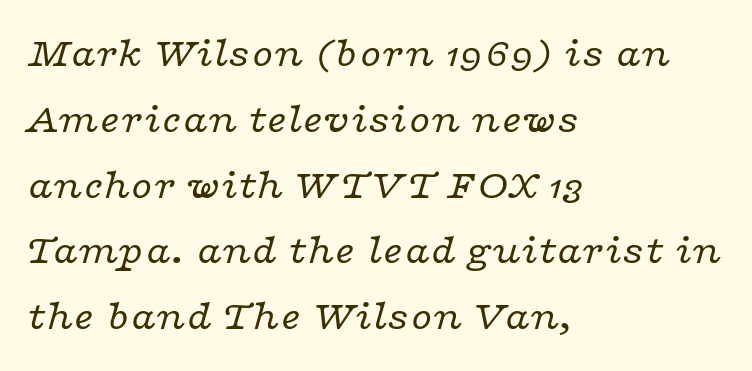
Q: Is the text bold? A: No.
Q: Is the text italic (slanted)? A: Yes, it leans right by about 16 degrees.
Q: Is the typeface a serif or a sans-serif typeface? A: Serif.
Q: Is the text underlined? A: No.
Q: How is the paragraph aligned? A: Left-aligned.
Q: Is the spacing between letters normal or unusually wide? A: Normal.
Q: Is the spacing between lines tight, normal or loose? A: Normal.
Q: Width (condensed, normal, or wide)? A: Wide.
Q: Stroke contrast? A: Low.
Q: x-height? A: Medium.
Q: Monospaced? A: No.
